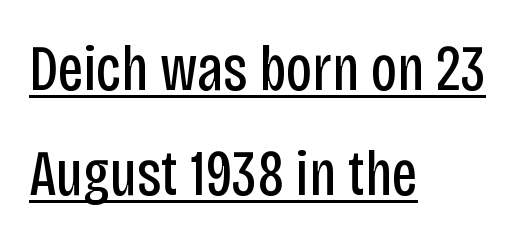
The image shows 65 px regular-weight, condensed sans-serif type, upright; set left-aligned, normal line spacing (1.61x), normal letter spacing, underlined; low stroke contrast and a large x-height.
